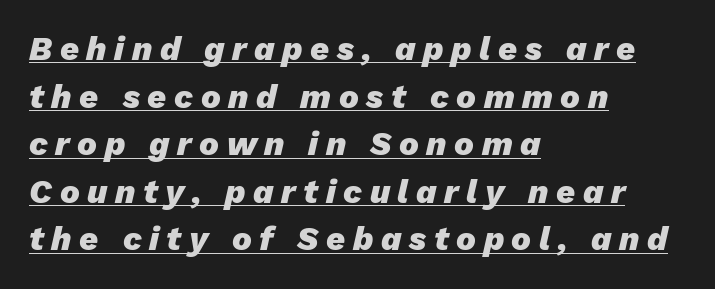
{"italic": "yes", "lean": "right", "slant_degrees": 13, "bold": "yes", "weight": "heavy", "width": "normal", "stroke_contrast": "low", "x_height": "medium", "monospaced": "no", "underline": "yes", "align": "left", "line_spacing": "normal", "line_spacing_ratio": 1.44, "letter_spacing": "wide", "letter_spacing_em": 0.23, "glyph_px": 33}
